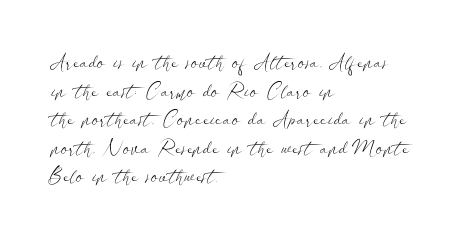
{"bold": "no", "underline": "no", "align": "left", "line_spacing": "normal", "line_spacing_ratio": 1.43, "letter_spacing": "normal", "letter_spacing_em": 0.0, "glyph_px": 20}
